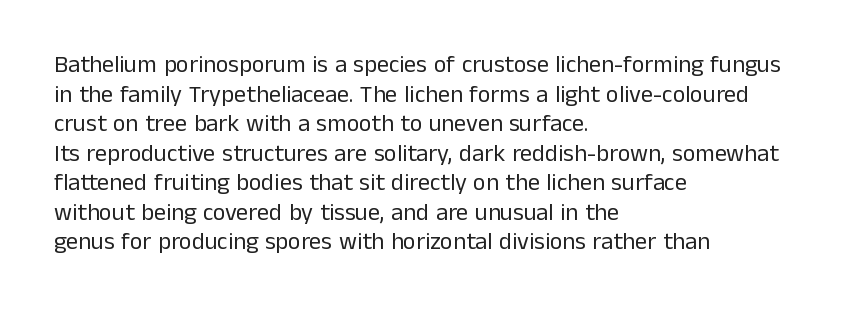
Q: Is the text bold? A: No.
Q: Is the text italic (slanted)? A: No, it is upright.
Q: Is the text underlined? A: No.
Q: How is the paragraph aligned? A: Left-aligned.
Q: Is the spacing between letters normal or unusually wide? A: Normal.
